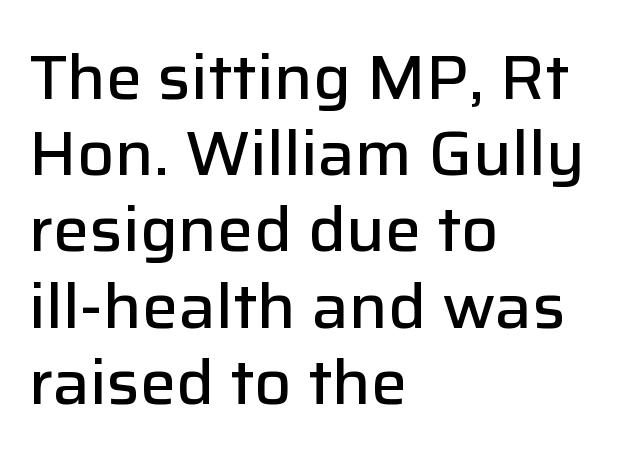
Q: Is the text bold? A: Semi-bold.
Q: Is the text italic (slanted)? A: No, it is upright.
Q: Is the typeface a serif or a sans-serif typeface? A: Sans-serif.
Q: Is the text underlined? A: No.
Q: How is the paragraph aligned? A: Left-aligned.
Q: Is the spacing between letters normal or unusually wide? A: Normal.
Q: Is the spacing between lines tight, normal or loose? A: Normal.
Q: Width (condensed, normal, or wide)? A: Normal.
Q: Stroke contrast? A: Low.
Q: x-height? A: Medium.
Q: Monospaced? A: No.
